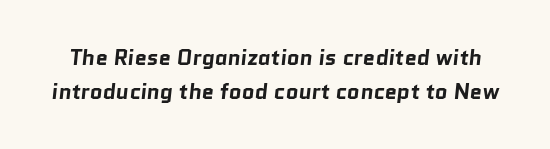
Regarding leading, the lines here are spaced in the standard way. Nothing unusual about the tracking: characters are spaced as the font intends. The string is rendered with underlining switched off. Weight: bold.
